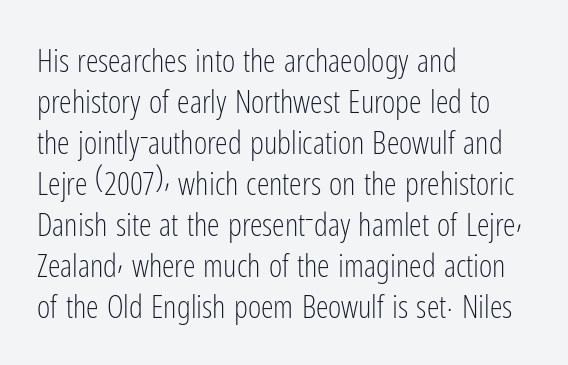
{"serif": "no", "italic": "no", "bold": "no", "weight": "light", "width": "condensed", "stroke_contrast": "low", "x_height": "medium", "monospaced": "no", "underline": "no", "align": "left", "line_spacing": "normal", "line_spacing_ratio": 1.28, "letter_spacing": "normal", "letter_spacing_em": 0.0, "glyph_px": 32}
